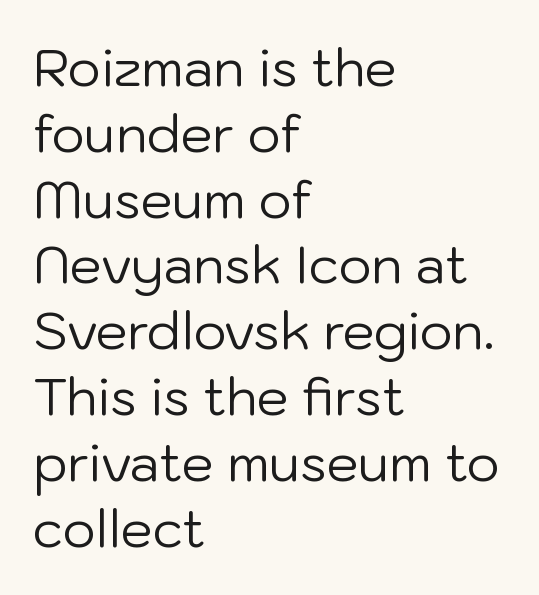
The image shows 51 px regular-weight sans-serif type, upright; set left-aligned, normal line spacing (1.29x), normal letter spacing, not underlined; low stroke contrast and a medium x-height.
